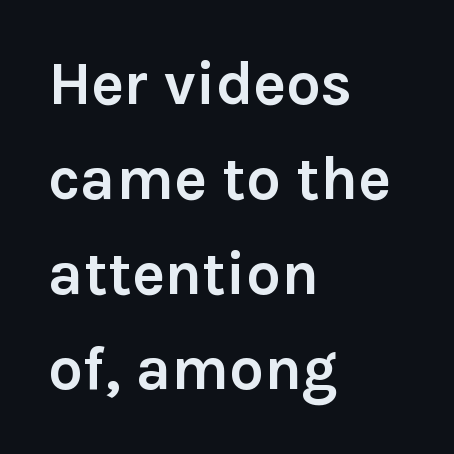
The image shows 61 px semibold sans-serif type, upright; set left-aligned, normal line spacing (1.56x), normal letter spacing, not underlined; low stroke contrast and a medium x-height.
